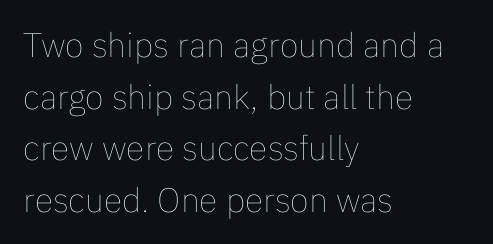
The image shows 34 px thin type, upright; set left-aligned, normal line spacing (1.52x), normal letter spacing, not underlined; low stroke contrast and a medium x-height.
